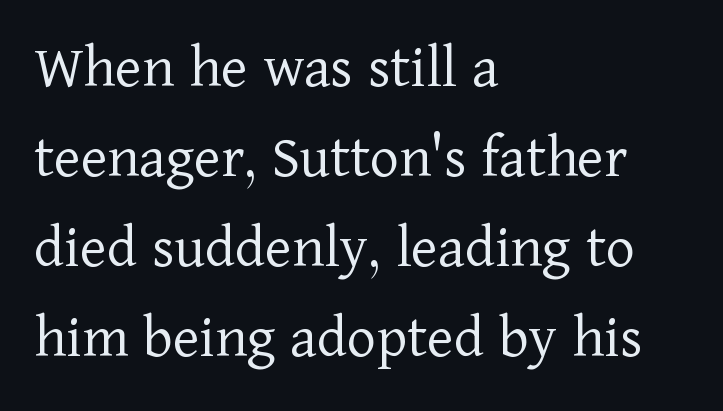
Letters rest on an invisible, unmarked baseline. Posture: vertical. Typographically, this falls in the serif category. Proportional: the letters do not fall into vertical columns. Characters follow at the spacing the type designer built in.
